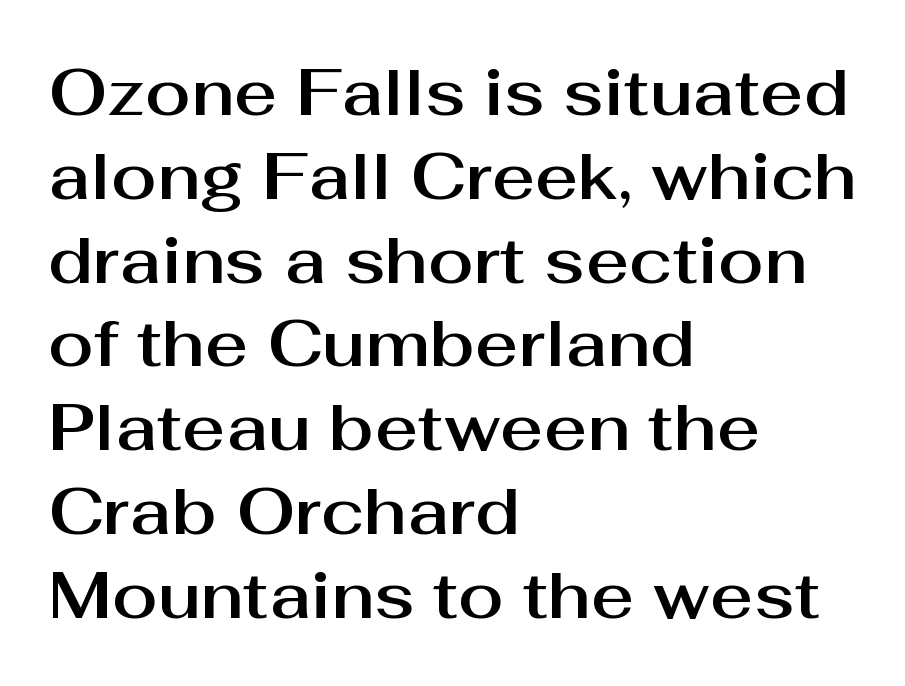
Q: Is the text italic (slanted)? A: No, it is upright.
Q: Is the typeface a serif or a sans-serif typeface? A: Sans-serif.
Q: Is the text underlined? A: No.
Q: How is the paragraph aligned? A: Left-aligned.
Q: Is the spacing between letters normal or unusually wide? A: Normal.
Q: Is the spacing between lines tight, normal or loose? A: Normal.
Q: Width (condensed, normal, or wide)? A: Normal.
Q: Stroke contrast? A: Medium.
Q: x-height? A: Medium.
Q: Monospaced? A: No.
